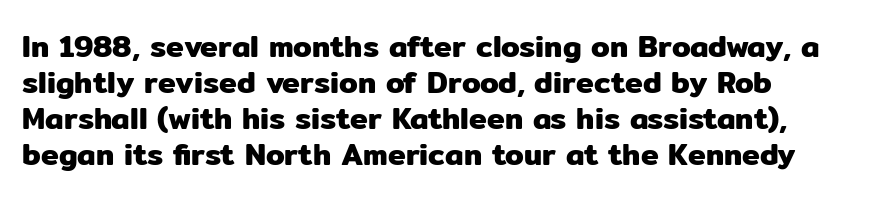
The image shows 30 px sans-serif type, upright; set left-aligned, line spacing 1.2x, normal letter spacing, not underlined; low stroke contrast and a medium x-height.
